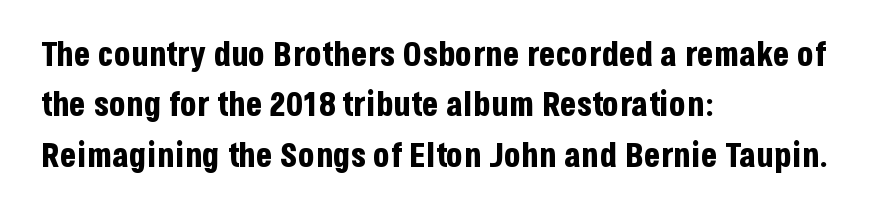
{"serif": "no", "italic": "no", "bold": "yes", "weight": "bold", "width": "condensed", "stroke_contrast": "low", "x_height": "large", "monospaced": "no", "underline": "no", "align": "left", "line_spacing": "normal", "line_spacing_ratio": 1.48, "letter_spacing": "normal", "letter_spacing_em": 0.0, "glyph_px": 34}
